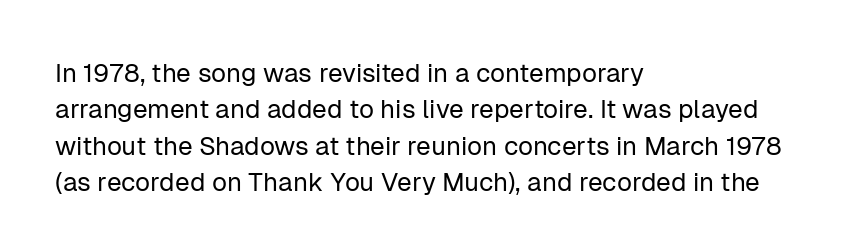
Q: Is the text bold? A: No.
Q: Is the text italic (slanted)? A: No, it is upright.
Q: Is the text underlined? A: No.
Q: How is the paragraph aligned? A: Left-aligned.
Q: Is the spacing between letters normal or unusually wide? A: Normal.
Q: Is the spacing between lines tight, normal or loose? A: Normal.
